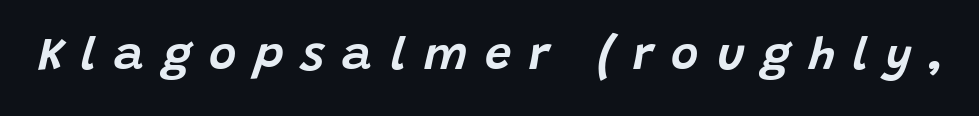
The image shows 47 px text type, italic (leaning right); set unusually wide letter spacing (+0.38 em), not underlined; low stroke contrast and a large x-height.
